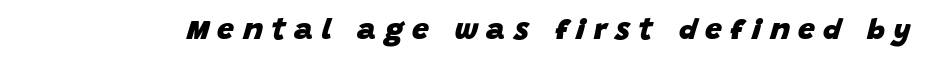
Quick note: underline off. The rendering uses natural spacing where letterforms have individual widths. The face used here has a pronounced slope to its letters. Observe the wide spacing: letters keep a clear distance from each other. As a designer I'd log this as weight 700, bold.
